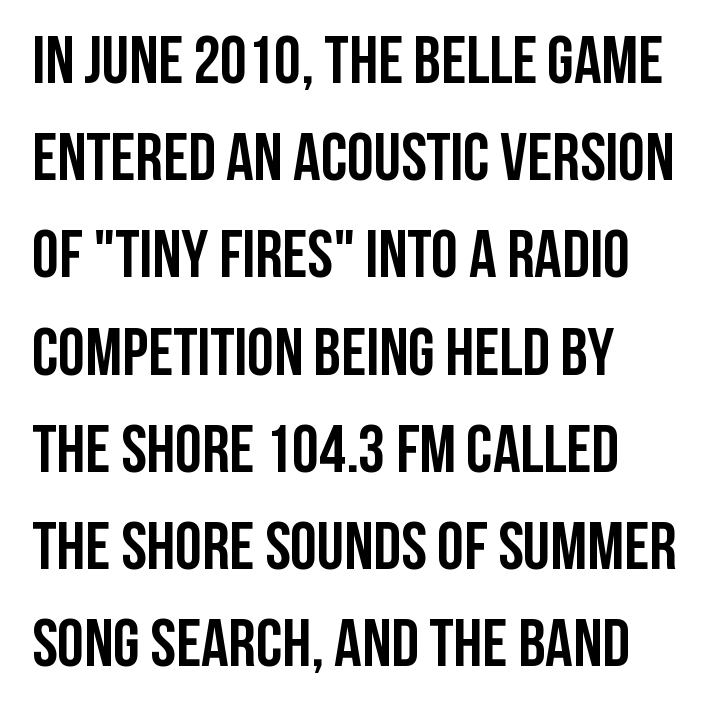
Q: Is the text bold? A: Yes.
Q: Is the text italic (slanted)? A: No, it is upright.
Q: Is the typeface a serif or a sans-serif typeface? A: Sans-serif.
Q: Is the text underlined? A: No.
Q: How is the paragraph aligned? A: Left-aligned.
Q: Is the spacing between letters normal or unusually wide? A: Normal.
Q: Is the spacing between lines tight, normal or loose? A: Normal.
Q: Width (condensed, normal, or wide)? A: Condensed.
Q: Stroke contrast? A: Low.
Q: x-height? A: Large.
Q: Monospaced? A: No.
